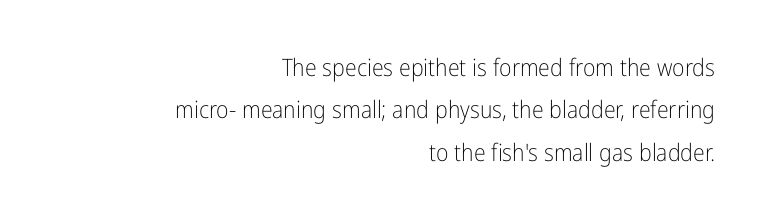
{"italic": "no", "bold": "no", "underline": "no", "align": "right", "line_spacing_ratio": 1.77, "letter_spacing": "normal", "letter_spacing_em": 0.0, "glyph_px": 24}
